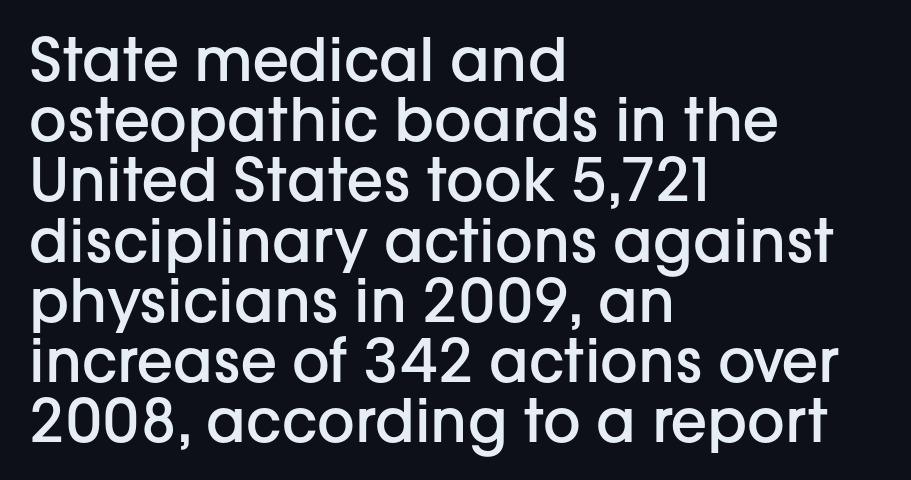
The image shows 59 px semibold sans-serif type, upright; set left-aligned, tight line spacing (1.02x), normal letter spacing, not underlined; low stroke contrast and a medium x-height.
